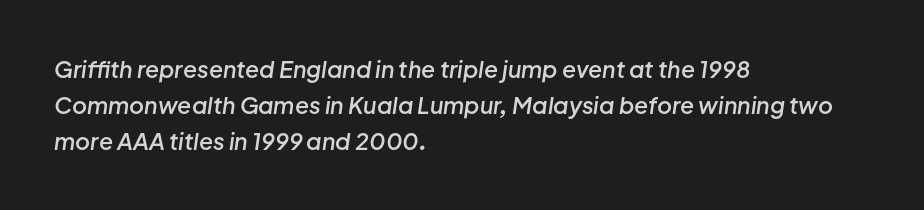
Q: Is the text bold? A: Semi-bold.
Q: Is the text italic (slanted)? A: Yes, it leans right by about 8 degrees.
Q: Is the text underlined? A: No.
Q: How is the paragraph aligned? A: Left-aligned.
Q: Is the spacing between letters normal or unusually wide? A: Normal.
Q: Is the spacing between lines tight, normal or loose? A: Normal.
